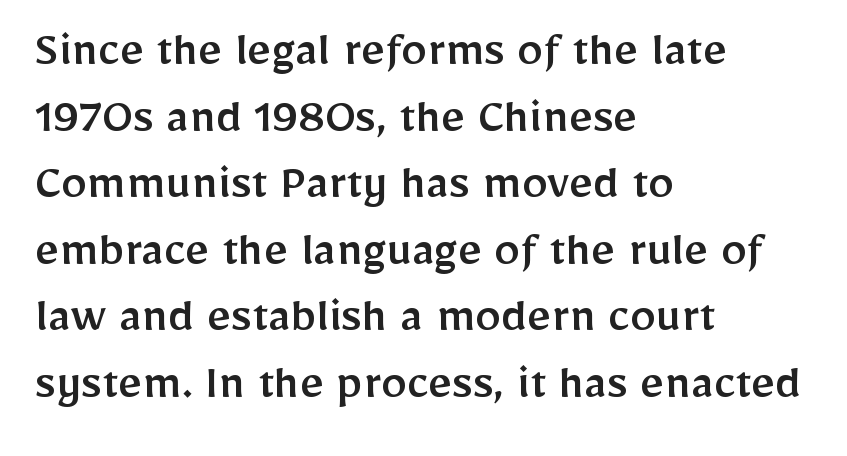
Q: Is the text italic (slanted)? A: No, it is upright.
Q: Is the typeface a serif or a sans-serif typeface? A: Sans-serif.
Q: Is the text underlined? A: No.
Q: How is the paragraph aligned? A: Left-aligned.
Q: Is the spacing between letters normal or unusually wide? A: Normal.
Q: Is the spacing between lines tight, normal or loose? A: Normal.
Q: Width (condensed, normal, or wide)? A: Normal.
Q: Stroke contrast? A: Low.
Q: x-height? A: Medium.
Q: Monospaced? A: No.
